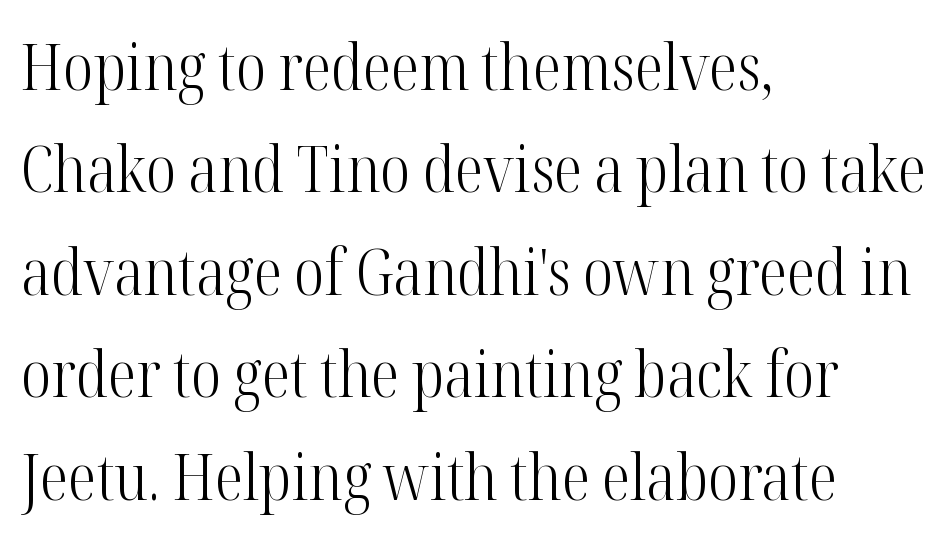
Q: Is the text bold? A: No.
Q: Is the text italic (slanted)? A: No, it is upright.
Q: Is the typeface a serif or a sans-serif typeface? A: Serif.
Q: Is the text underlined? A: No.
Q: How is the paragraph aligned? A: Left-aligned.
Q: Is the spacing between letters normal or unusually wide? A: Normal.
Q: Is the spacing between lines tight, normal or loose? A: Normal.
Q: Width (condensed, normal, or wide)? A: Condensed.
Q: Stroke contrast? A: High.
Q: x-height? A: Medium.
Q: Monospaced? A: No.
